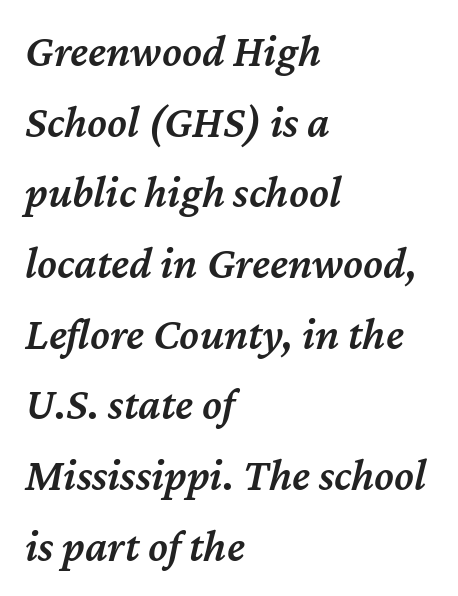
{"italic": "yes", "lean": "right", "slant_degrees": 12, "bold": "semi", "weight": "semibold", "width": "normal", "stroke_contrast": "medium", "x_height": "medium", "monospaced": "no", "underline": "no", "align": "left", "line_spacing": "normal", "line_spacing_ratio": 1.57, "letter_spacing": "normal", "letter_spacing_em": 0.0, "glyph_px": 45}
